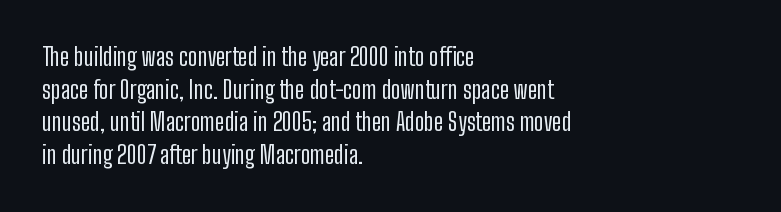
The image shows 24 px text type, upright; set left-aligned, normal line spacing (1.36x), normal letter spacing, not underlined.
